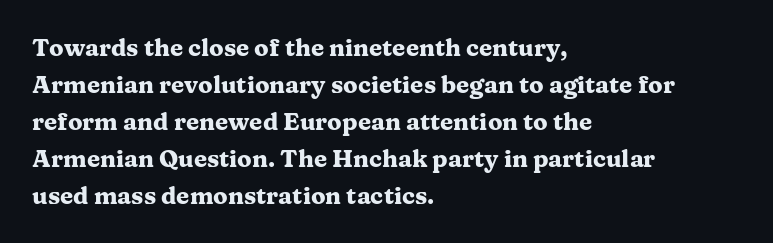
These lines sit exactly where default settings would place them. Descenders are the only things crossing below the line. As a designer I'd log this as weight 700, bold. Where is the straight margin? On the left. The axis of the letterforms is exactly vertical. No extra tracking has been applied to these lines.
